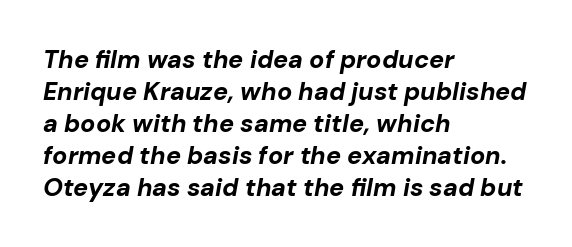
Q: Is the text bold? A: Yes.
Q: Is the text italic (slanted)? A: Yes, it leans right by about 10 degrees.
Q: Is the text underlined? A: No.
Q: How is the paragraph aligned? A: Left-aligned.
Q: Is the spacing between letters normal or unusually wide? A: Normal.
Q: Is the spacing between lines tight, normal or loose? A: Normal.
